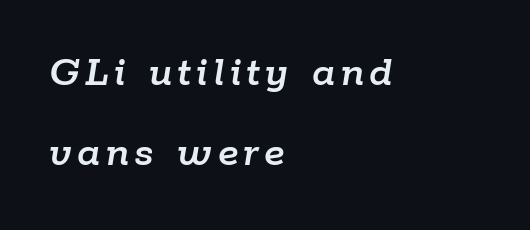
Q: Is the text italic (slanted)? A: Yes, it leans right by about 9 degrees.
Q: Is the text underlined? A: No.
Q: How is the paragraph aligned? A: Left-aligned.
Q: Width (condensed, normal, or wide)? A: Normal.
Q: Stroke contrast? A: Low.
Q: x-height? A: Medium.
Q: Monospaced? A: No.
